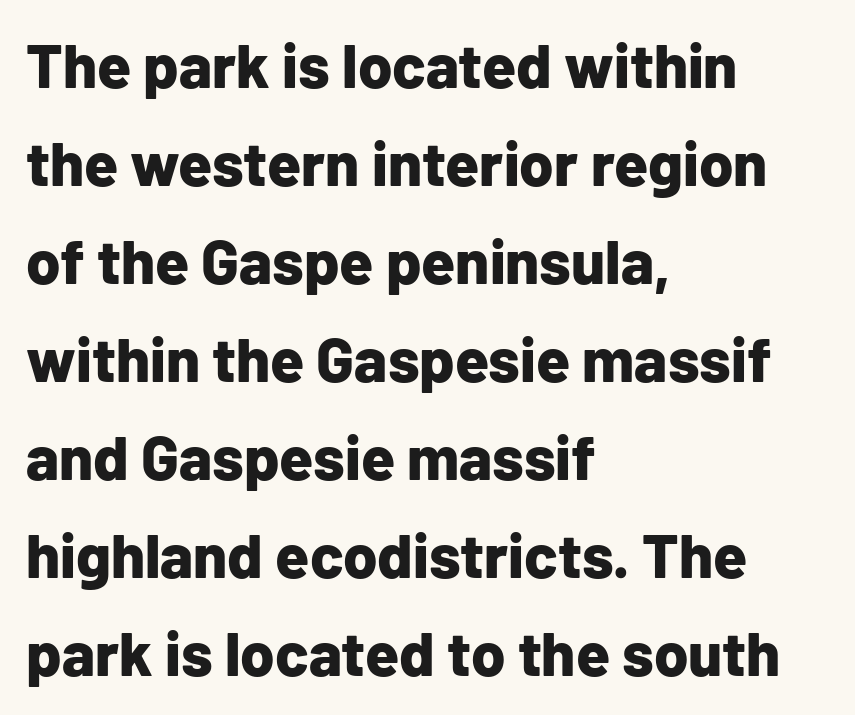
The rendering uses natural spacing where letterforms have individual widths. The typeface chosen for these lines omits serifs. This rendering uses left alignment, leaving the right contour irregular. A roman cut, with each character standing at attention. Interline gaps are of average width in this sample.
